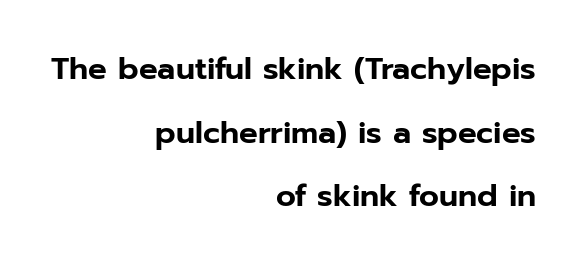
Caption: standard tracking, unaltered. Note the varied advance widths — an 'i' is clearly narrower than an 'm'. The lines in this sample share a right terminus and differ only in where they begin. The type sits square on the baseline with zero lean.
